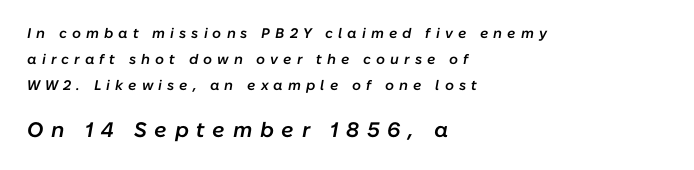
{"italic": "yes", "lean": "right", "slant_degrees": 10, "bold": "semi", "underline": "no", "align": "left", "line_spacing_ratio": 1.85, "letter_spacing": "wide", "letter_spacing_em": 0.36, "larger_block": "second", "size_ratio": 1.5, "glyph_px": 21}
